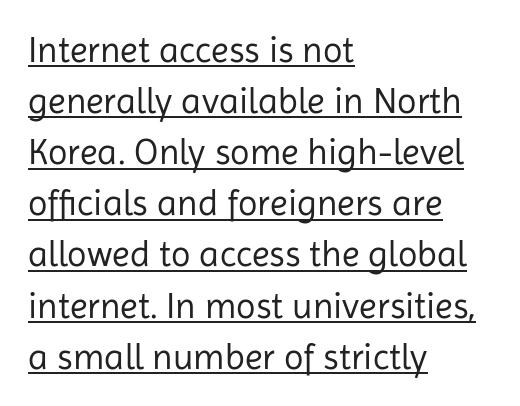
Q: Is the text bold? A: No.
Q: Is the text italic (slanted)? A: No, it is upright.
Q: Is the typeface a serif or a sans-serif typeface? A: Sans-serif.
Q: Is the text underlined? A: Yes.
Q: How is the paragraph aligned? A: Left-aligned.
Q: Is the spacing between letters normal or unusually wide? A: Normal.
Q: Is the spacing between lines tight, normal or loose? A: Normal.
Q: Width (condensed, normal, or wide)? A: Normal.
Q: Stroke contrast? A: Low.
Q: x-height? A: Medium.
Q: Monospaced? A: No.
